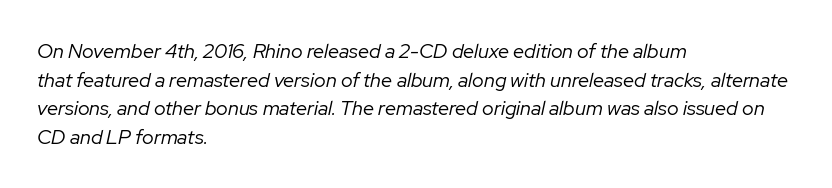
Each new line begins a customary step beneath the previous one. No chunkiness to these letters — they're not bold. Unmarked baselines from the first word to the last. Is the letter spacing exaggerated? No — it looks like the ordinary default.
